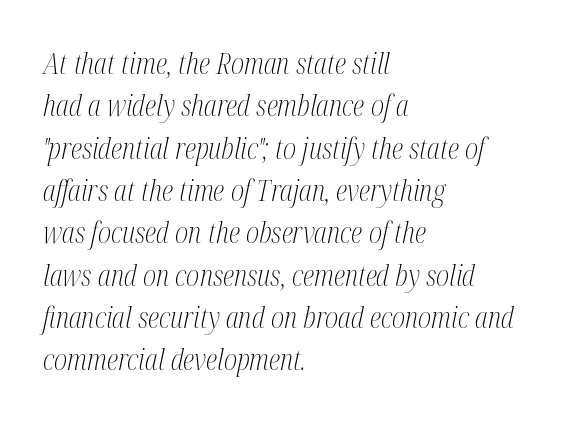
Bold? No — there's no thickening of the strokes. The letters advance in unequal steps, a hallmark of proportional type. Visually the block forms a straight wall on the left and a jagged coastline on the right. The font's italic variant was chosen for this text. Rule under the text: the space is simply empty.
